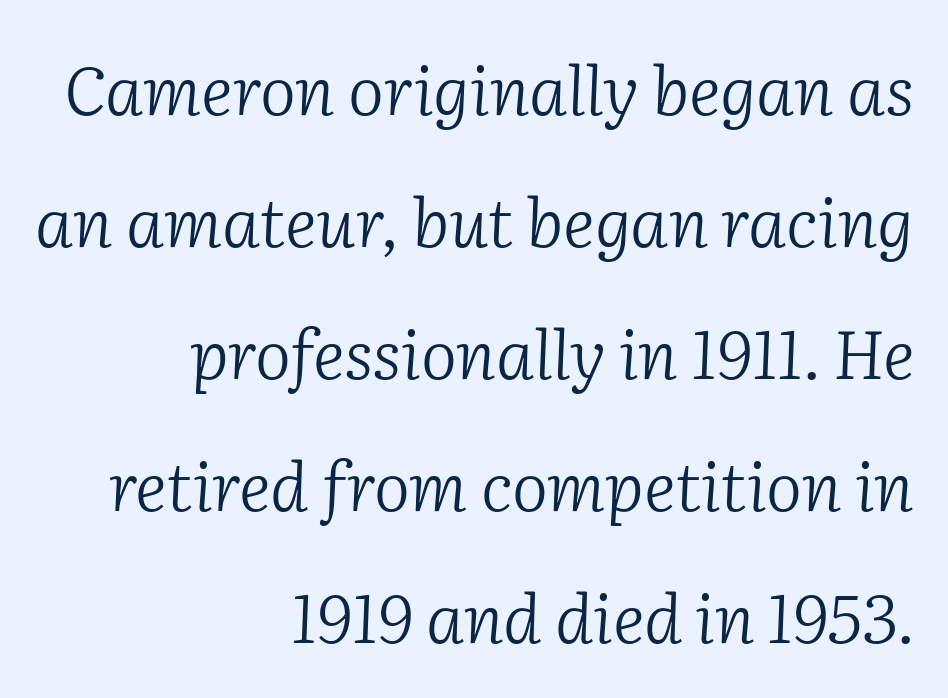
{"serif": "yes", "italic": "yes", "lean": "right", "slant_degrees": 2, "bold": "no", "weight": "light", "width": "normal", "stroke_contrast": "low", "x_height": "medium", "monospaced": "no", "underline": "no", "align": "right", "line_spacing": "loose", "line_spacing_ratio": 1.94, "letter_spacing": "normal", "letter_spacing_em": 0.0, "glyph_px": 68}
